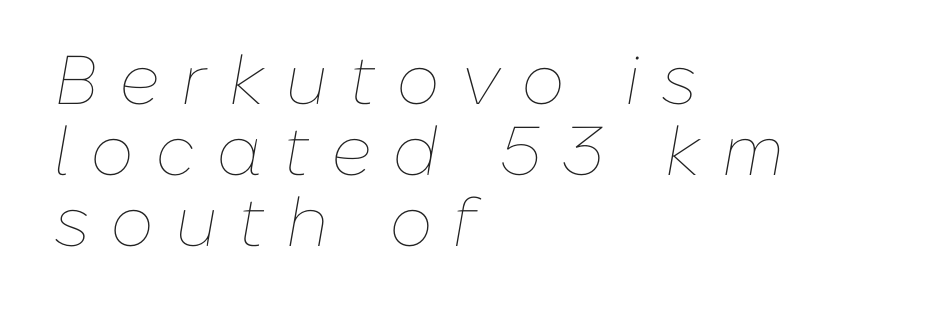
{"italic": "yes", "lean": "right", "slant_degrees": 10, "bold": "no", "weight": "thin", "width": "normal", "stroke_contrast": "low", "x_height": "medium", "monospaced": "no", "underline": "no", "align": "left", "line_spacing": "tight", "line_spacing_ratio": 1.03, "letter_spacing": "wide", "letter_spacing_em": 0.3, "glyph_px": 69}
